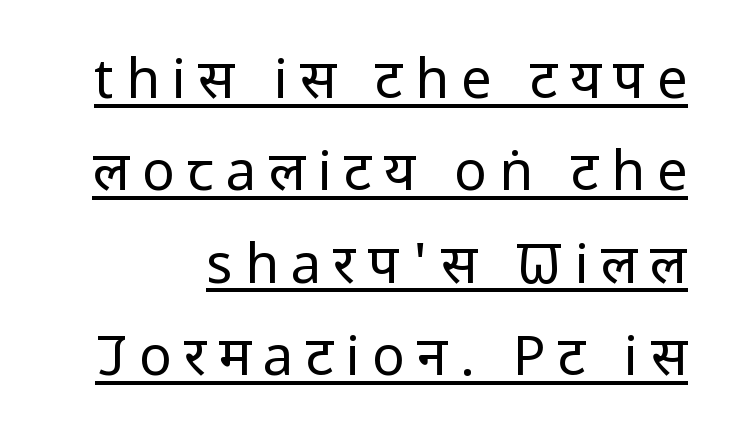
Q: Is the text bold? A: No.
Q: Is the text italic (slanted)? A: No, it is upright.
Q: Is the typeface a serif or a sans-serif typeface? A: Sans-serif.
Q: Is the text underlined? A: Yes.
Q: Is the spacing between letters normal or unusually wide? A: Unusually wide.
Q: Width (condensed, normal, or wide)? A: Condensed.
Q: Stroke contrast? A: Low.
Q: x-height? A: Large.
Q: Monospaced? A: No.
